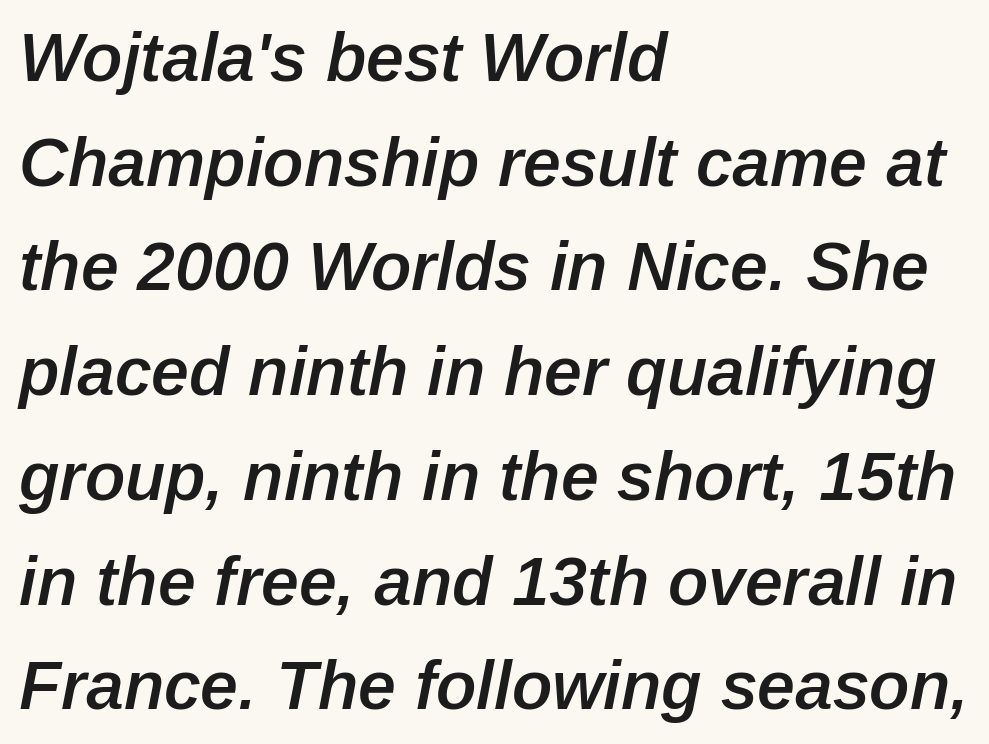
The image shows 68 px semibold type, italic (leaning right); set left-aligned, normal line spacing (1.54x), normal letter spacing, not underlined; low stroke contrast and a medium x-height.
